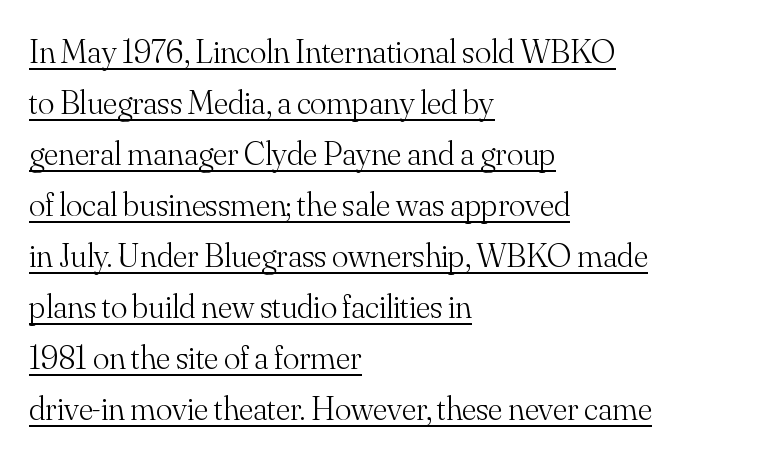
Q: Is the text bold? A: No.
Q: Is the text italic (slanted)? A: No, it is upright.
Q: Is the typeface a serif or a sans-serif typeface? A: Serif.
Q: Is the text underlined? A: Yes.
Q: How is the paragraph aligned? A: Left-aligned.
Q: Is the spacing between letters normal or unusually wide? A: Normal.
Q: Is the spacing between lines tight, normal or loose? A: Normal.
Q: Width (condensed, normal, or wide)? A: Normal.
Q: Stroke contrast? A: Medium.
Q: x-height? A: Small.
Q: Monospaced? A: No.
